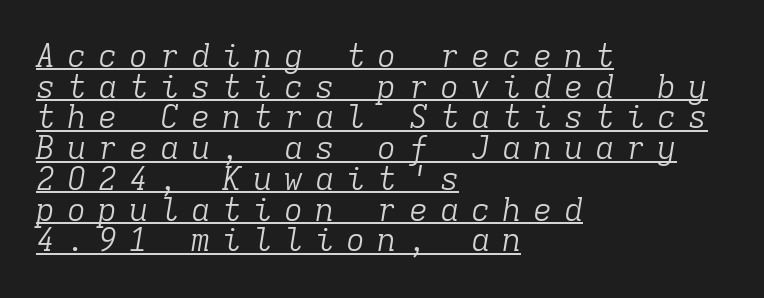
Quick note: interline space is minimal. Looks like terminal output: every glyph gets an equal slot. The letterforms stand isolated, each surrounded by extra space. The rag falls on the right side of this text block. Stroke thickness stays within the range of a standard reading face or lighter. The rendering uses the underline text-decoration.
